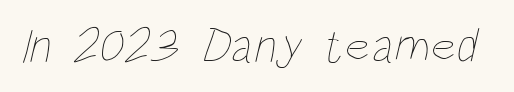
Q: Is the text bold? A: No.
Q: Is the text underlined? A: No.
Q: Is the spacing between letters normal or unusually wide? A: Normal.
Q: Width (condensed, normal, or wide)? A: Condensed.
Q: Stroke contrast? A: Low.
Q: x-height? A: Large.
Q: Monospaced? A: No.
